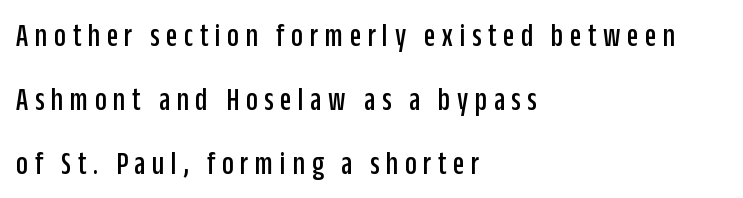
{"serif": "no", "italic": "no", "width": "condensed", "stroke_contrast": "low", "x_height": "large", "monospaced": "no", "underline": "no", "align": "left", "line_spacing": "loose", "line_spacing_ratio": 1.94, "letter_spacing": "wide", "letter_spacing_em": 0.2, "glyph_px": 33}
